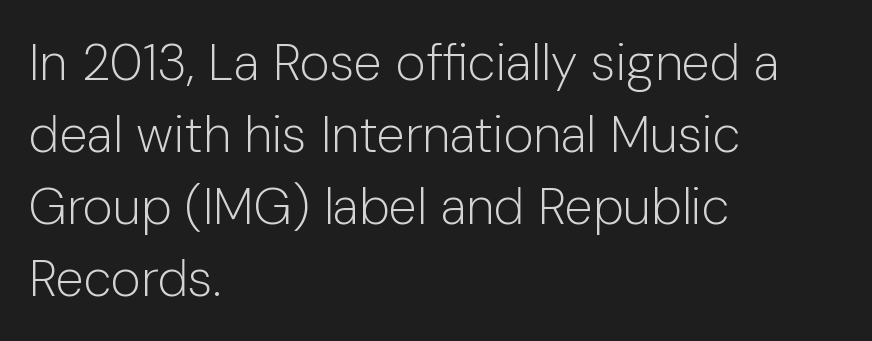
This is roman type, the default non-slanted kind. A typesetter would call this leading conventional body-copy spacing. Students, note that the glyphs here touch the page at normal intervals. The glyphs in this specimen are sans serif.
